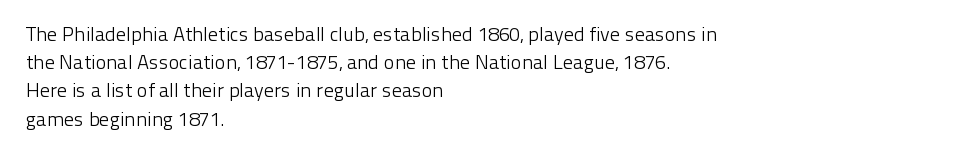
Q: Is the text bold? A: No.
Q: Is the text italic (slanted)? A: No, it is upright.
Q: Is the text underlined? A: No.
Q: How is the paragraph aligned? A: Left-aligned.
Q: Is the spacing between letters normal or unusually wide? A: Normal.
Q: Is the spacing between lines tight, normal or loose? A: Normal.
